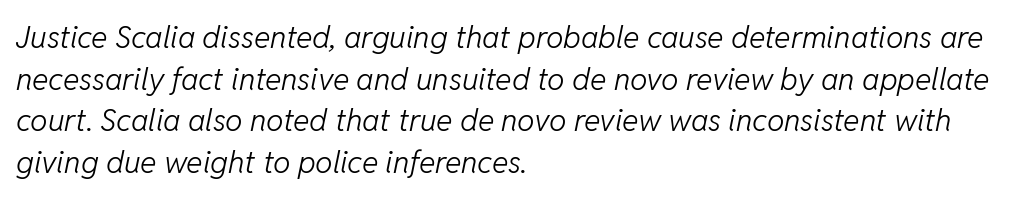
No heavy texture on the line: the type isn't bold. Yep, that's italic — everything's leaning. Spacing between characters is what you'd get straight out of the box. This sample has the flowing, uneven cadence of proportional lettering. The rag falls on the right side of this text block.
